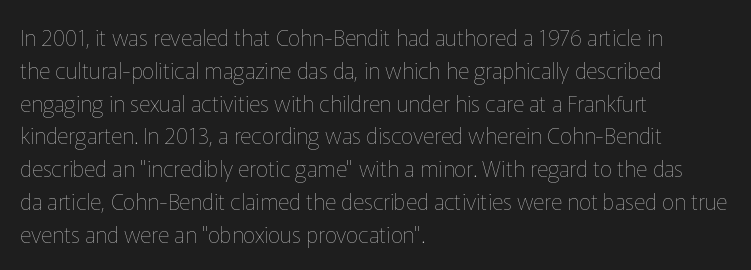
{"italic": "no", "bold": "no", "underline": "no", "align": "left", "line_spacing": "normal", "line_spacing_ratio": 1.49, "letter_spacing": "normal", "letter_spacing_em": 0.0, "glyph_px": 22}
